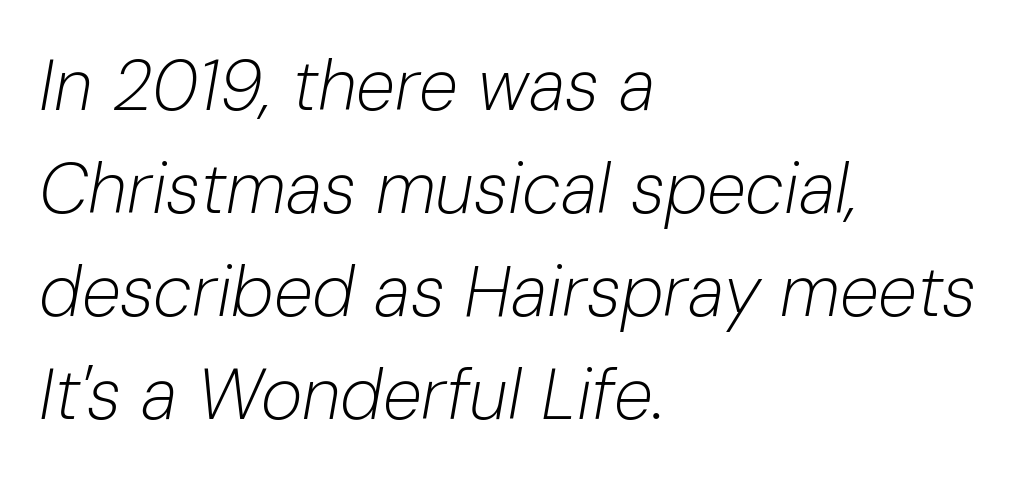
Q: Is the text bold? A: No.
Q: Is the text italic (slanted)? A: Yes, it leans right by about 10 degrees.
Q: Is the text underlined? A: No.
Q: How is the paragraph aligned? A: Left-aligned.
Q: Is the spacing between letters normal or unusually wide? A: Normal.
Q: Is the spacing between lines tight, normal or loose? A: Normal.
Q: Width (condensed, normal, or wide)? A: Normal.
Q: Stroke contrast? A: Low.
Q: x-height? A: Medium.
Q: Monospaced? A: No.
